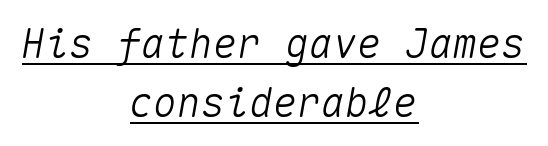
Normally led — the rows are evenly, conventionally spaced. This sample uses an oblique cut, with every glyph tilted off the vertical. The rendered words wear a rule along their underside. The text block is weighted toward neither margin, spreading evenly from the middle. Tracking here is standard; glyphs follow each other at the usual distance.
